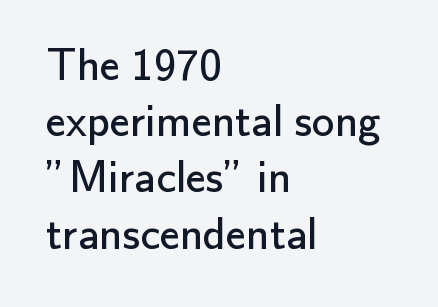
The image shows 45 px regular-weight sans-serif type, upright; set left-aligned, normal line spacing (1.25x), normal letter spacing, not underlined; low stroke contrast and a small x-height.
